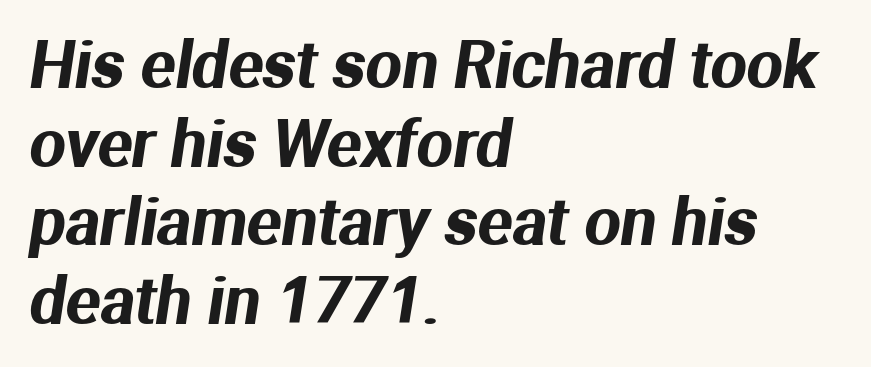
{"serif": "no", "width": "normal", "stroke_contrast": "medium", "x_height": "medium", "monospaced": "no", "underline": "no", "align": "left", "line_spacing_ratio": 1.23, "letter_spacing": "normal", "letter_spacing_em": 0.0, "glyph_px": 64}
